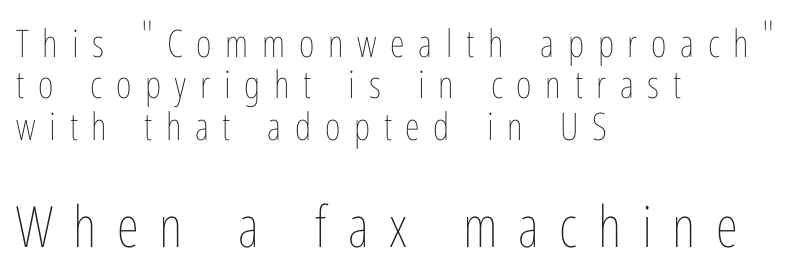
The words here are not underlined. Tracking value appears strongly positive — letters spread wide. Line spacing here is tight. Every row of glyphs begins at an identical x-position on the left.
